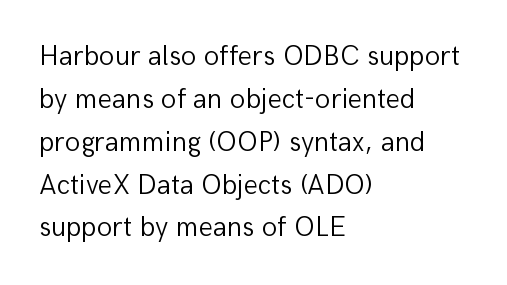
{"serif": "no", "italic": "no", "bold": "no", "weight": "light", "width": "normal", "stroke_contrast": "low", "x_height": "medium", "monospaced": "no", "underline": "no", "align": "left", "line_spacing": "normal", "line_spacing_ratio": 1.53, "letter_spacing": "normal", "letter_spacing_em": 0.0, "glyph_px": 28}
